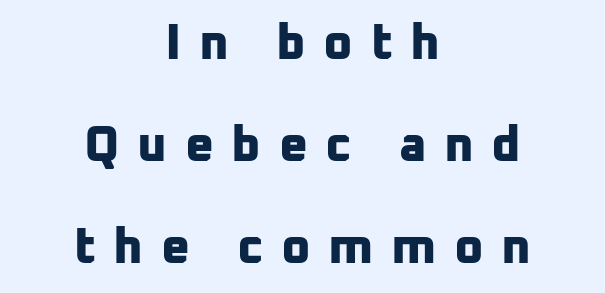
In CSS terms this would be text-align: center. Heavy, bold letterforms. Character widths vary here, with narrow letters taking less room than wide ones. Compared with typical body copy, the letter spacing here is much looser. Serifs: no, the terminals of the letterforms are clean.
